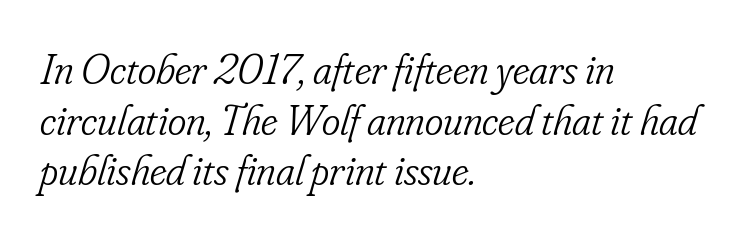
Q: Is the text bold? A: No.
Q: Is the text italic (slanted)? A: Yes, it leans right by about 16 degrees.
Q: Is the typeface a serif or a sans-serif typeface? A: Serif.
Q: Is the text underlined? A: No.
Q: How is the paragraph aligned? A: Left-aligned.
Q: Is the spacing between letters normal or unusually wide? A: Normal.
Q: Is the spacing between lines tight, normal or loose? A: Tight.
Q: Width (condensed, normal, or wide)? A: Condensed.
Q: Stroke contrast? A: Low.
Q: x-height? A: Small.
Q: Monospaced? A: No.
